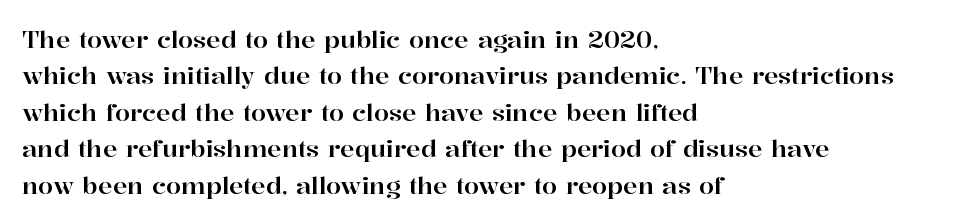
{"italic": "no", "underline": "no", "align": "left", "line_spacing": "normal", "line_spacing_ratio": 1.52, "letter_spacing": "normal", "letter_spacing_em": 0.0, "glyph_px": 24}
